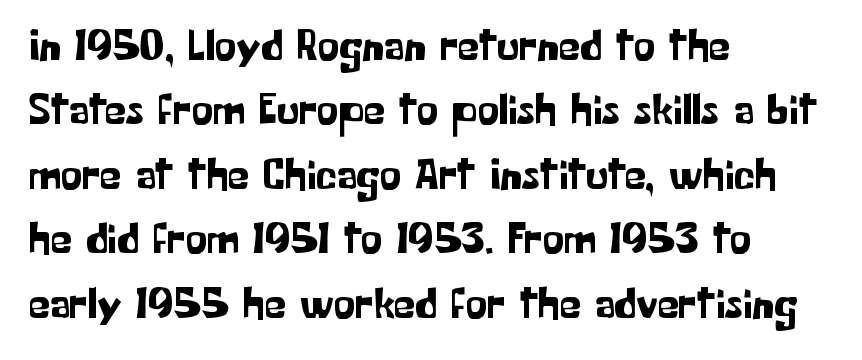
The specimen omits any rule beneath the text block's lines. Note the varied advance widths — an 'i' is clearly narrower than an 'm'. The paragraph shown leans on its left margin. Posture: upright roman. Is this a sans? Yes — the strokes have no serifs. How would I describe the line gaps? Plain and ordinary.
